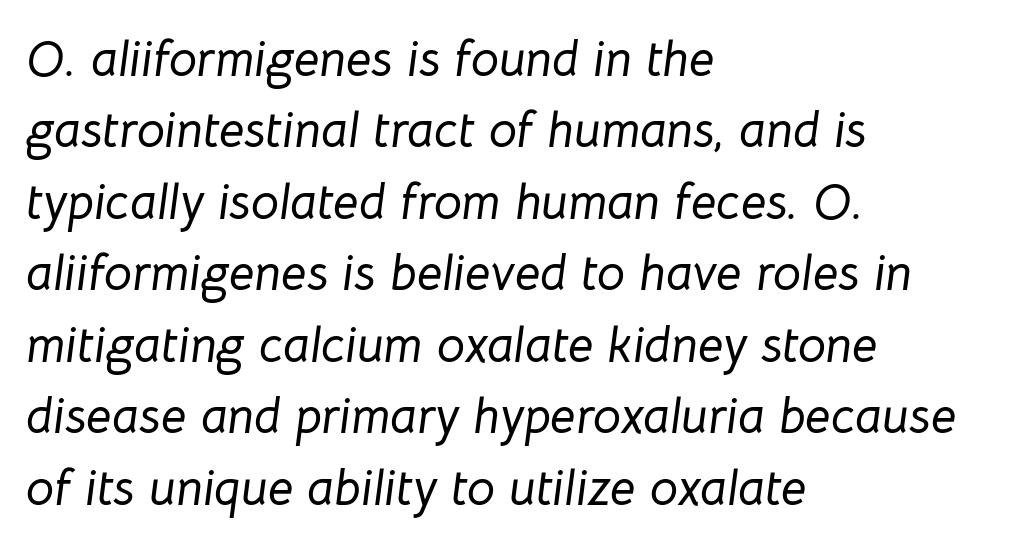
Nobody touched the tracking dial on this one. Successive baselines arrive at the customary interval. It's the slanting kind of type. Caption: multi-line text, flush left, ragged right. Quick note: underline off. A typesetter would call this proportional, since set widths differ per character.
